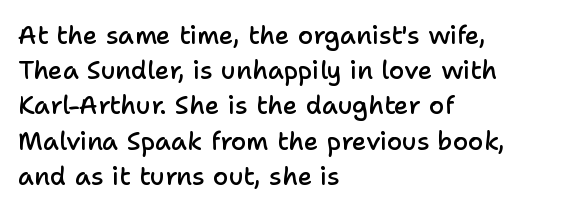
The image shows 25 px text type, upright; set left-aligned, normal line spacing (1.41x), normal letter spacing, not underlined.
